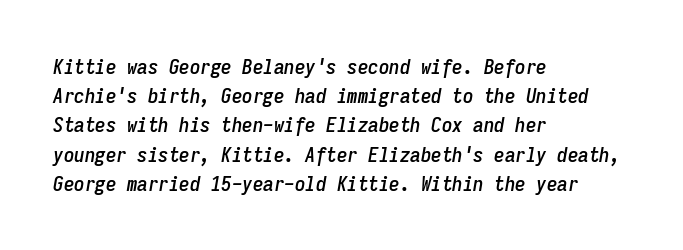
Unmarked baselines from the first word to the last. Italic? Definitely — the glyphs are oblique. Casual observation: everything's shoved over to the left. Observe the ordinary spacing: letters are neighbours, not strangers. Whoever set this chose a conventional vertical rhythm.
